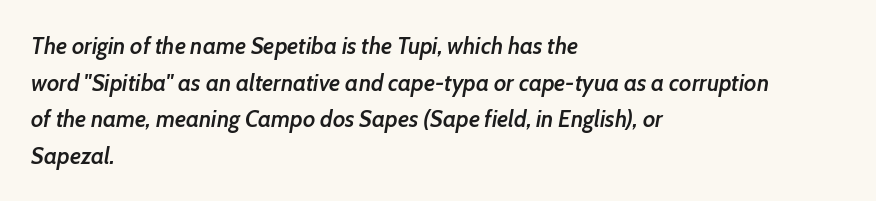
The image shows 23 px text type, italic (leaning right); set left-aligned, normal line spacing (1.59x), normal letter spacing, not underlined.
